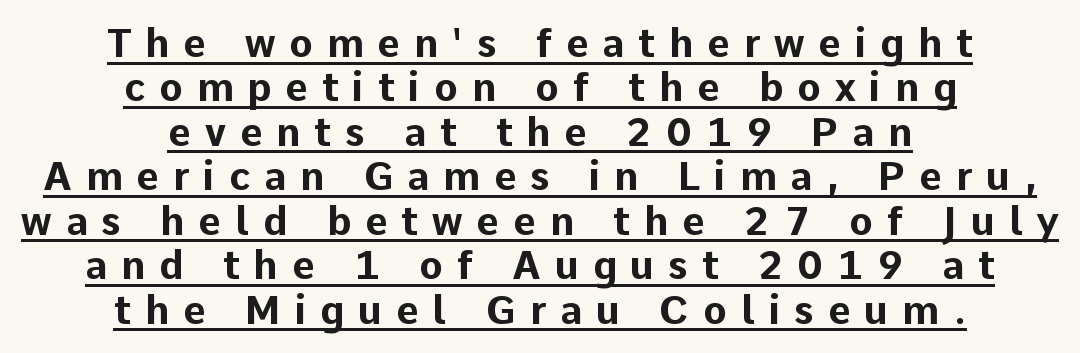
The image shows 39 px bold sans-serif type, upright; set centered, tight line spacing (1.14x), unusually wide letter spacing (+0.36 em), underlined; low stroke contrast and a medium x-height.
